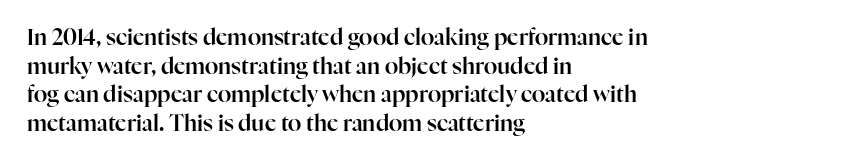
{"italic": "no", "underline": "no", "align": "left", "line_spacing": "normal", "line_spacing_ratio": 1.3, "letter_spacing": "normal", "letter_spacing_em": 0.0, "glyph_px": 22}
